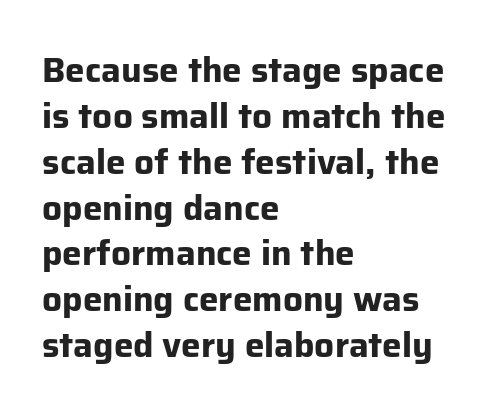
The image shows 35 px bold sans-serif type, upright; set left-aligned, normal line spacing (1.31x), normal letter spacing, not underlined; low stroke contrast and a medium x-height.
